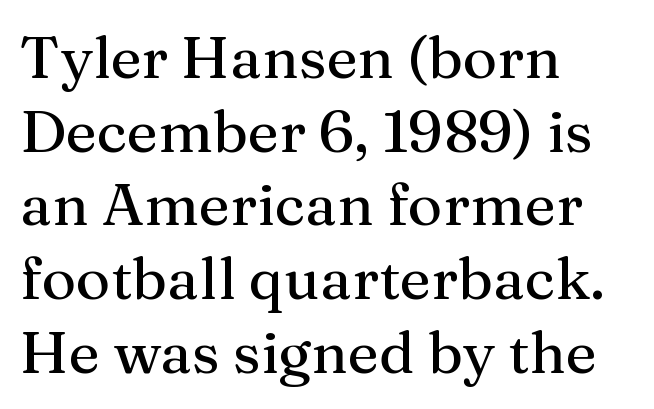
Beneath every word, the page is bare. I'd call this a serif setting — the letters wear small feet. Is the letter spacing exaggerated? No — it looks like the ordinary default. The letters advance in unequal steps, a hallmark of proportional type.
